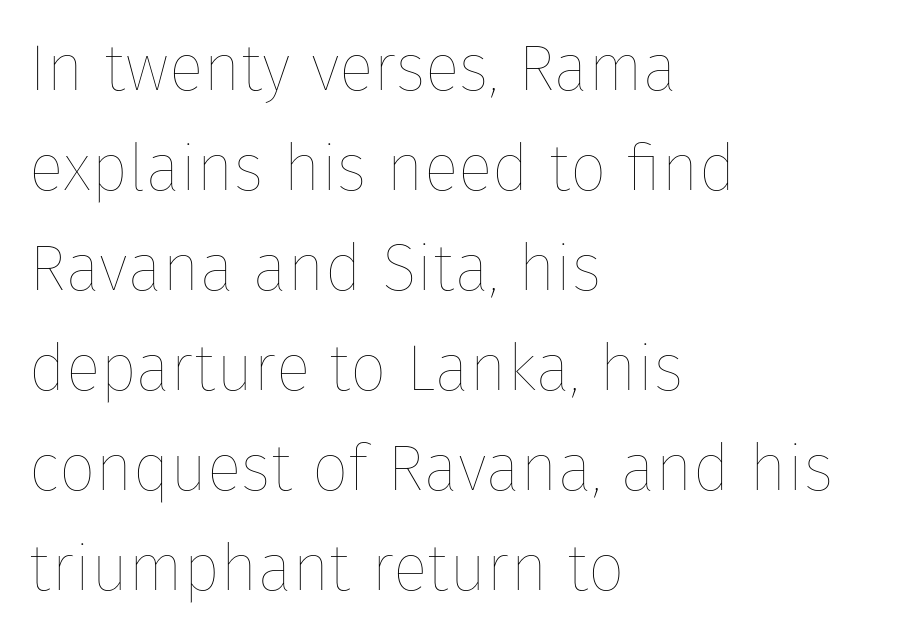
Letters rest on an invisible, unmarked baseline. Designer's note — italics off, roman on. The lines in this sample share a left origin and differ only in where they stop. No extra tracking has been applied to these lines. The passage shown stacks its lines at a standard gap. The letters look calm and open, with moderate or lighter stems.
